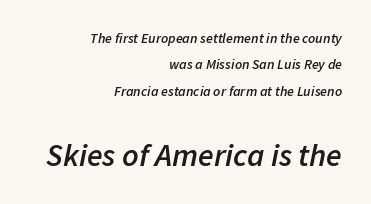
Spacing between characters is what you'd get straight out of the box. The following chunk of copy outweighs the initial chunk in type size. The area under the type is left untouched. These lines were composed using italics. This rendering uses right alignment, leaving the left contour irregular. Think of a printed novel: that variable character pitch is what you see here.
